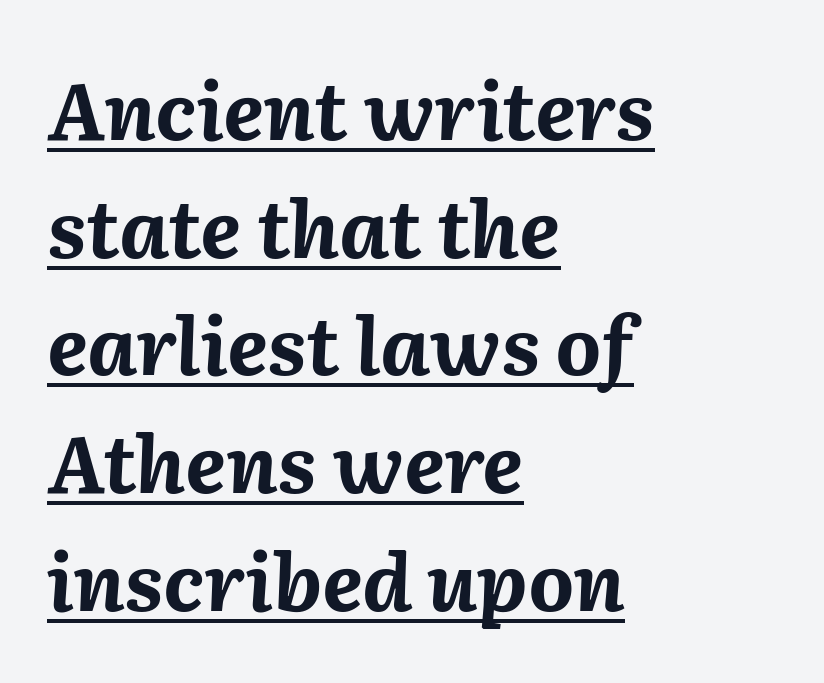
Q: Is the text bold? A: Yes.
Q: Is the text italic (slanted)? A: Yes, it leans right by about 2 degrees.
Q: Is the text underlined? A: Yes.
Q: How is the paragraph aligned? A: Left-aligned.
Q: Is the spacing between letters normal or unusually wide? A: Normal.
Q: Is the spacing between lines tight, normal or loose? A: Normal.
Q: Width (condensed, normal, or wide)? A: Normal.
Q: Stroke contrast? A: Medium.
Q: x-height? A: Medium.
Q: Monospaced? A: No.
